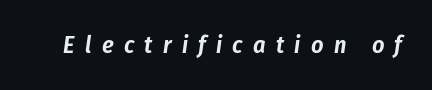
{"italic": "yes", "lean": "right", "slant_degrees": 8, "underline": "no", "letter_spacing": "wide", "letter_spacing_em": 0.43, "glyph_px": 24}
